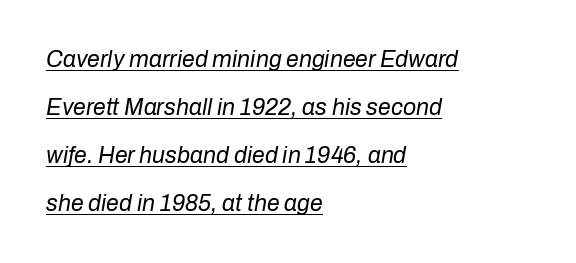
The image shows 23 px text type, italic (leaning right); set left-aligned, loose line spacing (2.09x), normal letter spacing, underlined.
